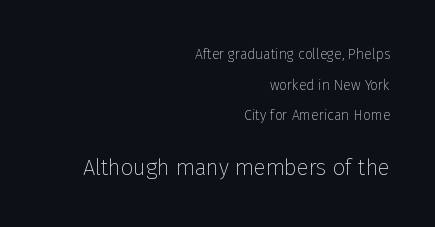
Line ends are locked; line starts wander. The passage shown begins with its smaller block and ends with its larger one. Horizontal bands of white between lines are thick stripes. Letter spacing: default.
